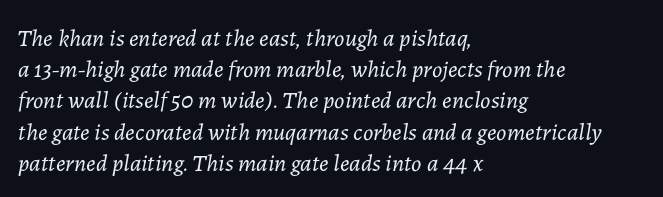
Q: Is the text bold? A: No.
Q: Is the text italic (slanted)? A: Yes, it leans right by about 7 degrees.
Q: Is the text underlined? A: No.
Q: How is the paragraph aligned? A: Left-aligned.
Q: Is the spacing between letters normal or unusually wide? A: Normal.
Q: Is the spacing between lines tight, normal or loose? A: Normal.
